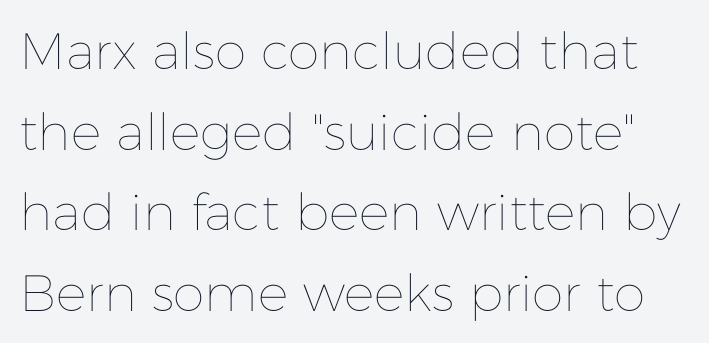
Q: Is the text bold? A: No.
Q: Is the text italic (slanted)? A: No, it is upright.
Q: Is the text underlined? A: No.
Q: Is the spacing between letters normal or unusually wide? A: Normal.
Q: Is the spacing between lines tight, normal or loose? A: Normal.
Q: Width (condensed, normal, or wide)? A: Normal.
Q: Stroke contrast? A: Low.
Q: x-height? A: Medium.
Q: Monospaced? A: No.
